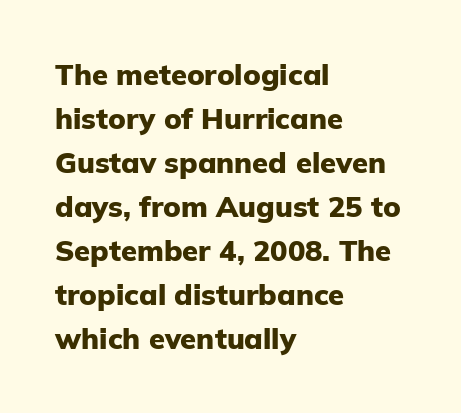
Q: Is the text bold? A: Yes.
Q: Is the text italic (slanted)? A: No, it is upright.
Q: Is the typeface a serif or a sans-serif typeface? A: Sans-serif.
Q: Is the text underlined? A: No.
Q: How is the paragraph aligned? A: Left-aligned.
Q: Is the spacing between letters normal or unusually wide? A: Normal.
Q: Is the spacing between lines tight, normal or loose? A: Normal.
Q: Width (condensed, normal, or wide)? A: Normal.
Q: Stroke contrast? A: Low.
Q: x-height? A: Medium.
Q: Monospaced? A: No.
